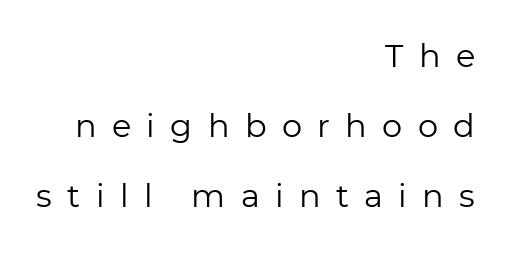
Q: Is the text bold? A: No.
Q: Is the text italic (slanted)? A: No, it is upright.
Q: Is the typeface a serif or a sans-serif typeface? A: Sans-serif.
Q: Is the text underlined? A: No.
Q: How is the paragraph aligned? A: Right-aligned.
Q: Is the spacing between letters normal or unusually wide? A: Unusually wide.
Q: Is the spacing between lines tight, normal or loose? A: Loose.
Q: Width (condensed, normal, or wide)? A: Normal.
Q: Stroke contrast? A: Low.
Q: x-height? A: Medium.
Q: Monospaced? A: No.
